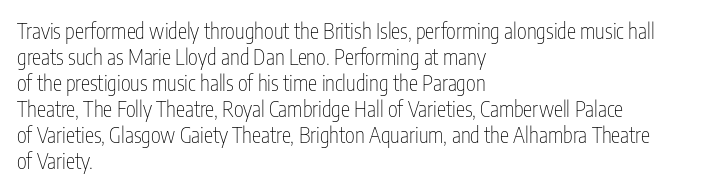
{"italic": "no", "bold": "no", "underline": "no", "align": "left", "line_spacing_ratio": 1.24, "letter_spacing": "normal", "letter_spacing_em": 0.0, "glyph_px": 21}
